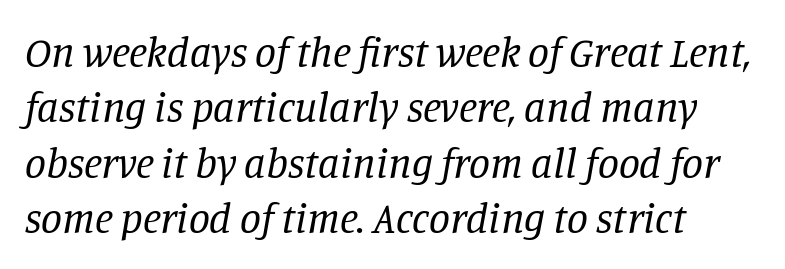
The image shows 42 px regular-weight serif type, italic (leaning right); set left-aligned, normal line spacing (1.32x), normal letter spacing, not underlined; low stroke contrast and a large x-height.
